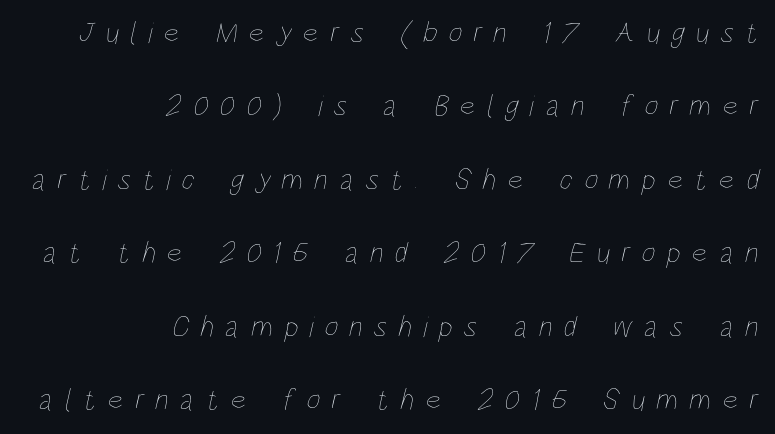
{"bold": "no", "weight": "thin", "width": "condensed", "stroke_contrast": "low", "x_height": "large", "monospaced": "no", "underline": "no", "align": "right", "line_spacing": "loose", "line_spacing_ratio": 2.45, "letter_spacing": "wide", "letter_spacing_em": 0.38, "glyph_px": 30}
